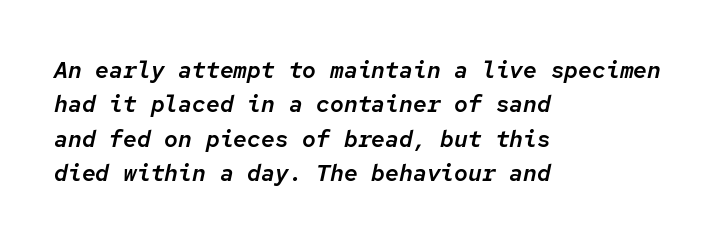
Q: Is the text italic (slanted)? A: Yes, it leans right by about 12 degrees.
Q: Is the text underlined? A: No.
Q: How is the paragraph aligned? A: Left-aligned.
Q: Is the spacing between letters normal or unusually wide? A: Normal.
Q: Is the spacing between lines tight, normal or loose? A: Normal.
